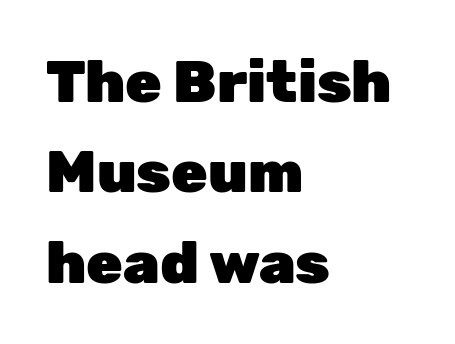
{"serif": "no", "italic": "no", "bold": "yes", "weight": "heavy", "width": "normal", "stroke_contrast": "low", "x_height": "medium", "monospaced": "no", "underline": "no", "align": "left", "line_spacing": "normal", "line_spacing_ratio": 1.53, "letter_spacing": "normal", "letter_spacing_em": 0.0, "glyph_px": 59}
